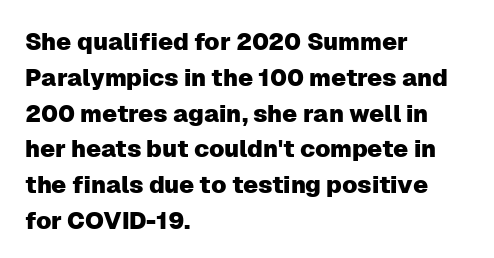
The image shows 24 px text type, upright; set left-aligned, normal line spacing (1.49x), normal letter spacing, not underlined.
